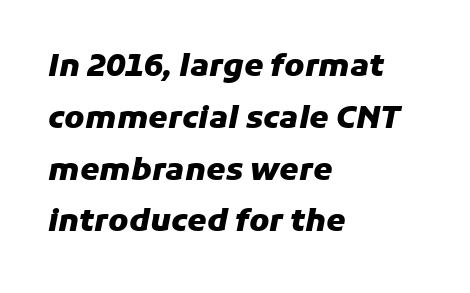
Q: Is the text bold? A: Yes.
Q: Is the text italic (slanted)? A: Yes, it leans right by about 11 degrees.
Q: Is the text underlined? A: No.
Q: How is the paragraph aligned? A: Left-aligned.
Q: Is the spacing between letters normal or unusually wide? A: Normal.
Q: Is the spacing between lines tight, normal or loose? A: Normal.
Q: Width (condensed, normal, or wide)? A: Normal.
Q: Stroke contrast? A: Low.
Q: x-height? A: Medium.
Q: Monospaced? A: No.
